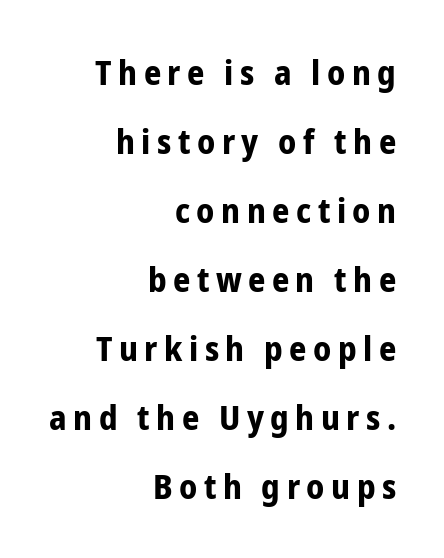
Q: Is the text bold? A: Yes.
Q: Is the text italic (slanted)? A: No, it is upright.
Q: Is the typeface a serif or a sans-serif typeface? A: Sans-serif.
Q: Is the text underlined? A: No.
Q: How is the paragraph aligned? A: Right-aligned.
Q: Is the spacing between lines tight, normal or loose? A: Loose.
Q: Width (condensed, normal, or wide)? A: Condensed.
Q: Stroke contrast? A: Low.
Q: x-height? A: Medium.
Q: Monospaced? A: No.
